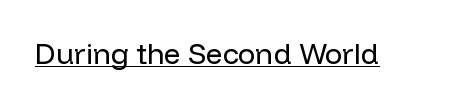
Q: Is the text bold? A: No.
Q: Is the text italic (slanted)? A: No, it is upright.
Q: Is the typeface a serif or a sans-serif typeface? A: Sans-serif.
Q: Is the text underlined? A: Yes.
Q: Is the spacing between letters normal or unusually wide? A: Normal.
Q: Width (condensed, normal, or wide)? A: Normal.
Q: Stroke contrast? A: Low.
Q: x-height? A: Medium.
Q: Monospaced? A: No.
